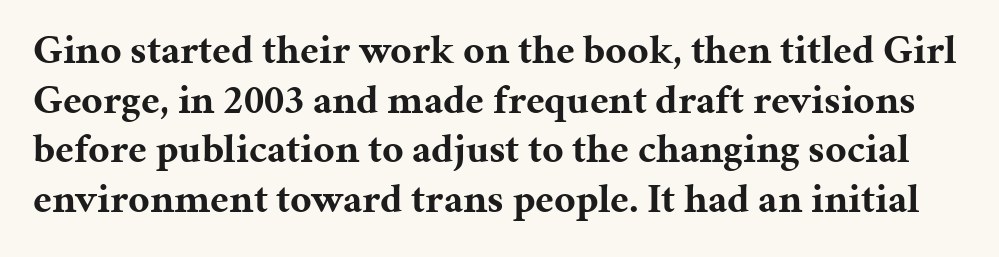
The image shows 41 px bold serif type, upright; set line spacing 1.21x, normal letter spacing, not underlined; medium stroke contrast and a medium x-height.
